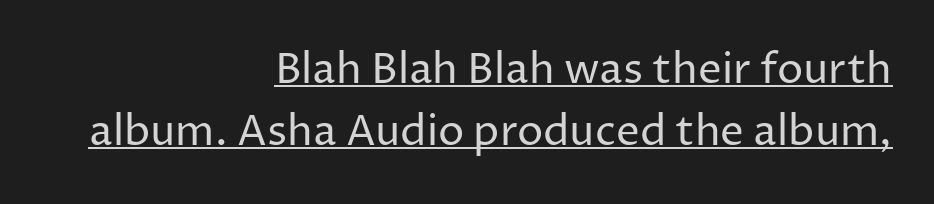
Unlike italic type, these characters show no tilt at all. Each line of the rendering has a horizontal stroke beneath the glyphs. Spacing verdict: proportional, widths tailored to each character. The horizontal fit of the characters is conventional and even.
